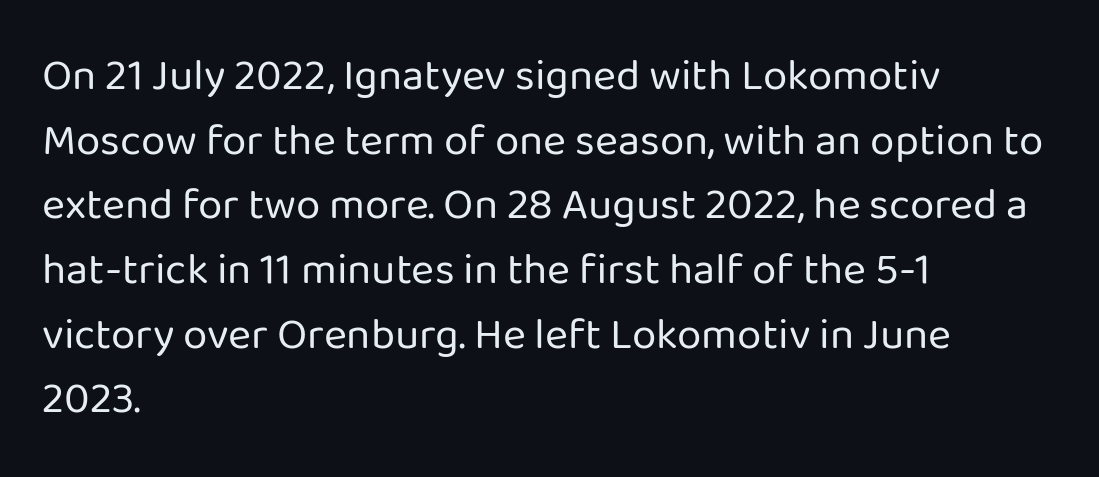
{"serif": "no", "italic": "no", "bold": "no", "weight": "regular", "width": "normal", "stroke_contrast": "low", "x_height": "medium", "monospaced": "no", "underline": "no", "align": "left", "line_spacing": "normal", "line_spacing_ratio": 1.47, "letter_spacing": "normal", "letter_spacing_em": 0.0, "glyph_px": 44}
